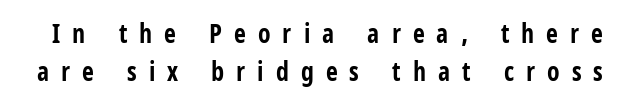
The image shows 26 px bold type, upright; set normal line spacing (1.45x), unusually wide letter spacing (+0.46 em), not underlined.
